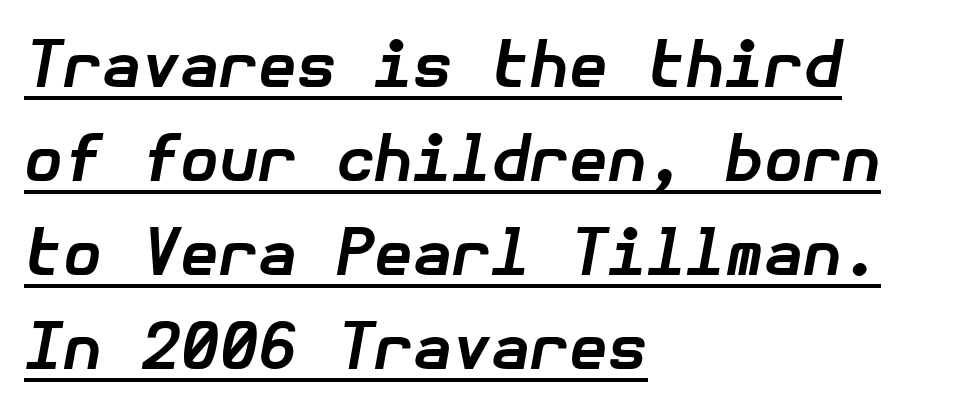
Typeset ragged right — the left edge is the straight one. Characters are canted at an angle relative to the baseline's perpendicular. A rule runs beneath these lines of type. The passage shown is emphatically bold.
